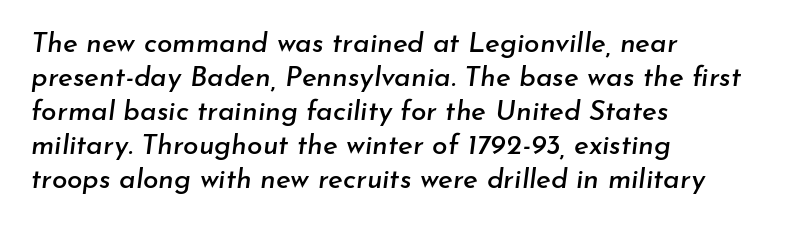
Q: Is the text italic (slanted)? A: Yes, it leans right by about 7 degrees.
Q: Is the text underlined? A: No.
Q: How is the paragraph aligned? A: Left-aligned.
Q: Is the spacing between letters normal or unusually wide? A: Normal.
Q: Width (condensed, normal, or wide)? A: Normal.
Q: Stroke contrast? A: Low.
Q: x-height? A: Small.
Q: Monospaced? A: No.
